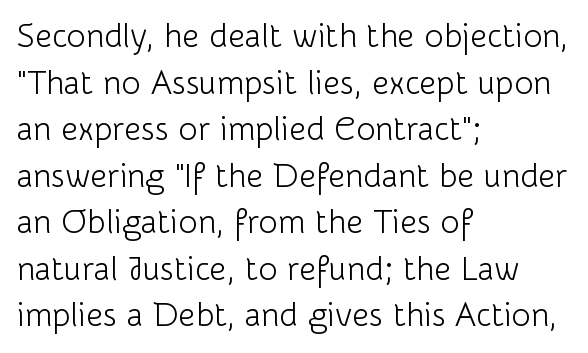
The image shows 33 px light sans-serif type, upright; set left-aligned, normal line spacing (1.41x), normal letter spacing, not underlined; low stroke contrast and a medium x-height.
